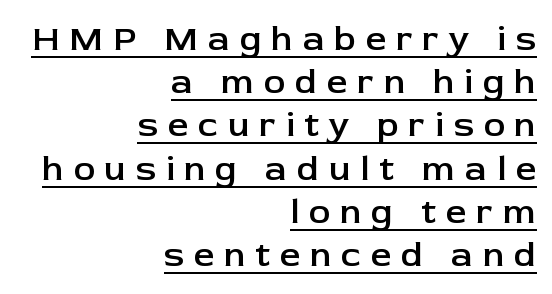
{"serif": "no", "italic": "no", "bold": "semi", "weight": "semibold", "width": "normal", "stroke_contrast": "low", "x_height": "medium", "monospaced": "no", "underline": "yes", "align": "right", "line_spacing_ratio": 1.2, "letter_spacing": "wide", "letter_spacing_em": 0.27, "glyph_px": 36}
